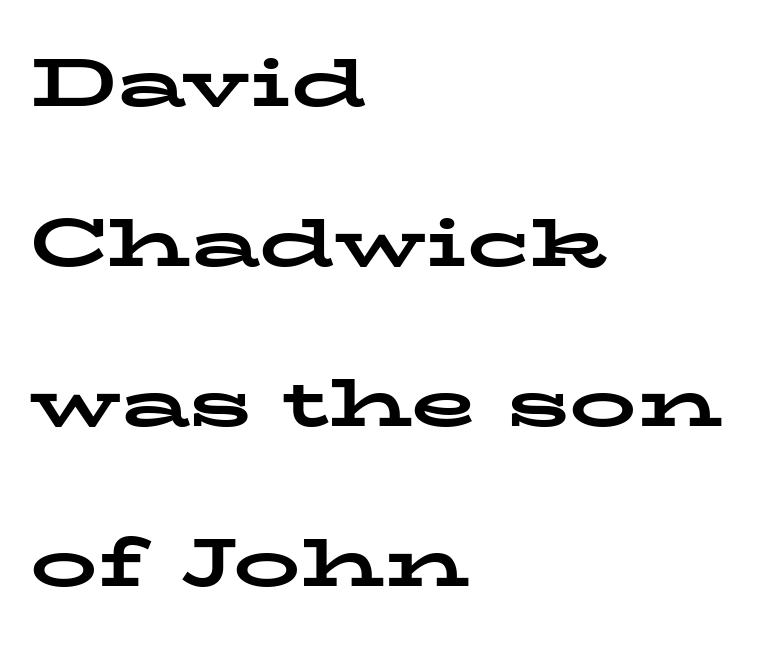
Q: Is the text bold? A: Yes.
Q: Is the text italic (slanted)? A: No, it is upright.
Q: Is the typeface a serif or a sans-serif typeface? A: Serif.
Q: Is the text underlined? A: No.
Q: How is the paragraph aligned? A: Left-aligned.
Q: Is the spacing between letters normal or unusually wide? A: Normal.
Q: Is the spacing between lines tight, normal or loose? A: Loose.
Q: Width (condensed, normal, or wide)? A: Wide.
Q: Stroke contrast? A: Low.
Q: x-height? A: Medium.
Q: Monospaced? A: No.
